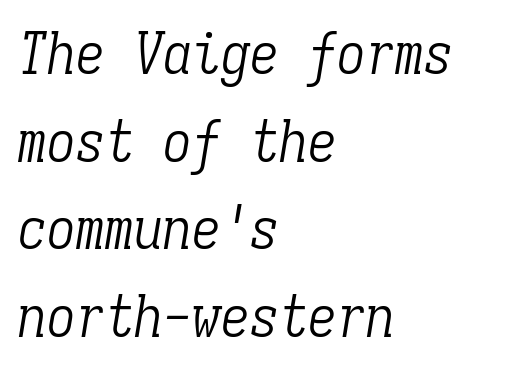
Q: Is the text bold? A: No.
Q: Is the text italic (slanted)? A: Yes, it leans right by about 9 degrees.
Q: Is the typeface a serif or a sans-serif typeface? A: Serif.
Q: Is the text underlined? A: No.
Q: How is the paragraph aligned? A: Left-aligned.
Q: Is the spacing between letters normal or unusually wide? A: Normal.
Q: Is the spacing between lines tight, normal or loose? A: Normal.
Q: Width (condensed, normal, or wide)? A: Condensed.
Q: Stroke contrast? A: Low.
Q: x-height? A: Medium.
Q: Monospaced? A: Yes.
